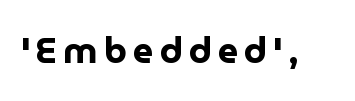
Heavy-handed strokes throughout: this text is bold. Typographically, this falls in the sans-serif category. Is this a fixed-width face? No — the glyphs have proportional, varying widths. Unmarked baselines from the first word to the last.
